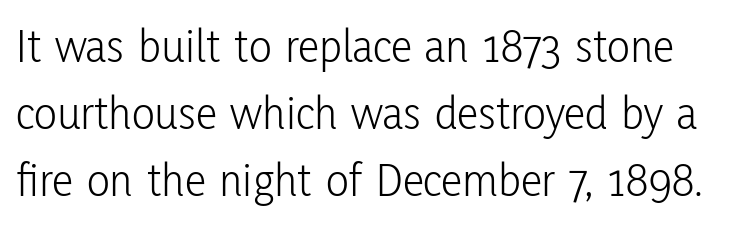
The image shows 48 px light, condensed sans-serif type, upright; set normal line spacing (1.4x), normal letter spacing, not underlined; low stroke contrast and a medium x-height.
